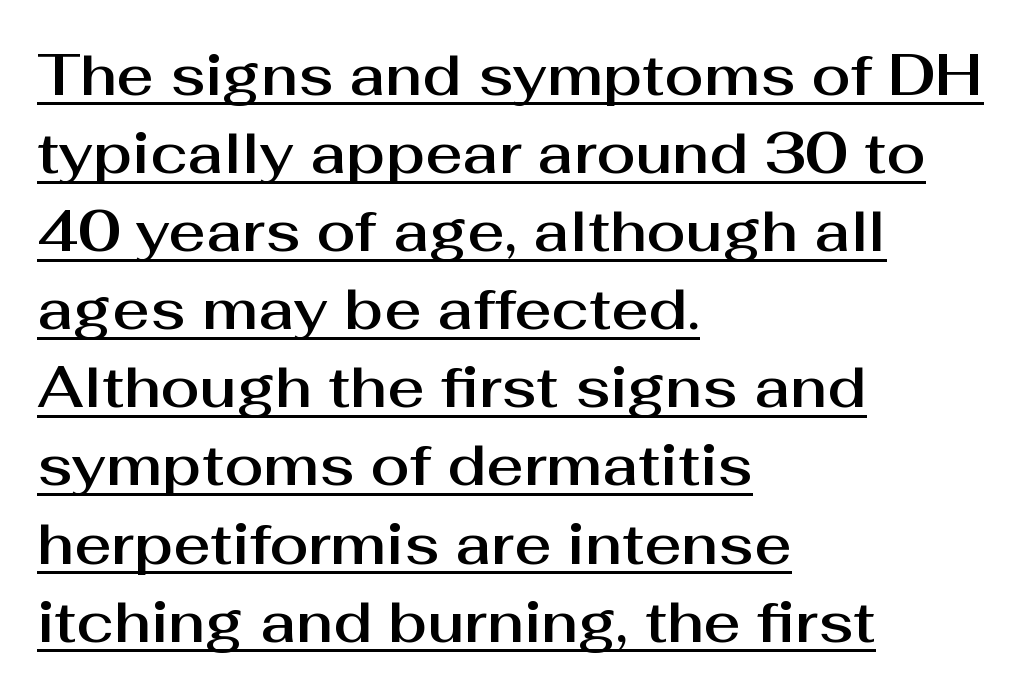
The image shows 57 px sans-serif type, upright; set left-aligned, normal line spacing (1.37x), normal letter spacing, underlined; medium stroke contrast and a medium x-height.
